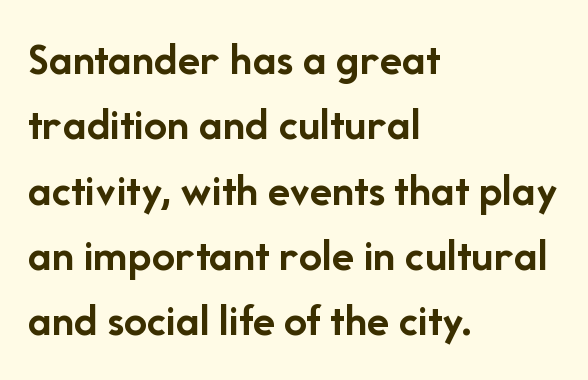
A sans-serif font was chosen for this passage. The letters sit at their default tracking, neither squeezed nor spread. Think of a printed novel: that variable character pitch is what you see here. The typesetting leans heavy: a genuine bold. Compared with typical paragraphs, the rows here are spaced about the same. Ordinary non-slanted type is in use.
